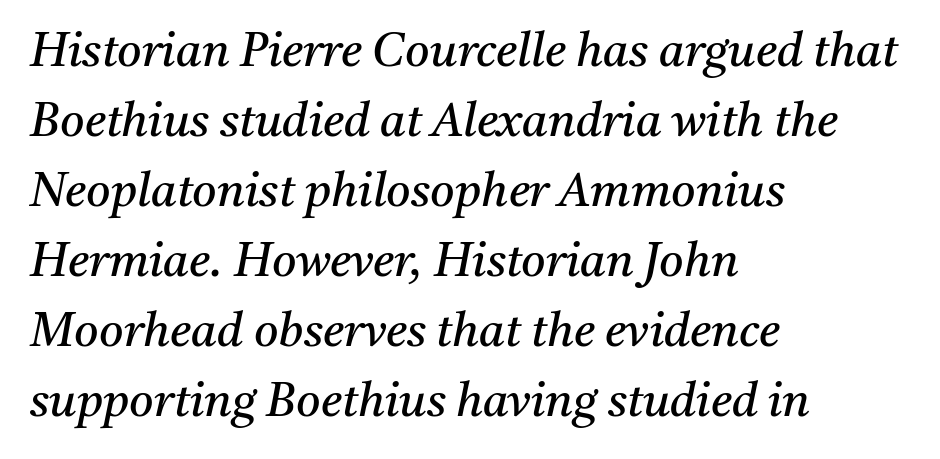
Q: Is the text bold? A: No.
Q: Is the text italic (slanted)? A: Yes, it leans right by about 11 degrees.
Q: Is the typeface a serif or a sans-serif typeface? A: Serif.
Q: Is the text underlined? A: No.
Q: How is the paragraph aligned? A: Left-aligned.
Q: Is the spacing between letters normal or unusually wide? A: Normal.
Q: Is the spacing between lines tight, normal or loose? A: Normal.
Q: Width (condensed, normal, or wide)? A: Normal.
Q: Stroke contrast? A: Medium.
Q: x-height? A: Medium.
Q: Monospaced? A: No.
